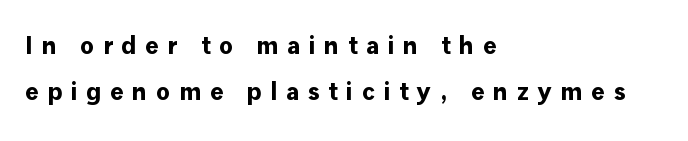
The image shows 25 px bold type, upright; set left-aligned, line spacing 1.83x, unusually wide letter spacing (+0.35 em), not underlined.
